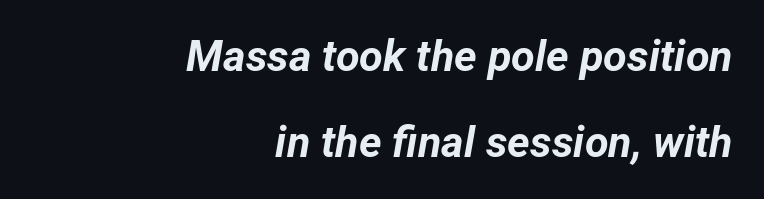
Q: Is the text bold? A: Yes.
Q: Is the text italic (slanted)? A: Yes, it leans right by about 12 degrees.
Q: Is the text underlined? A: No.
Q: How is the paragraph aligned? A: Right-aligned.
Q: Is the spacing between letters normal or unusually wide? A: Normal.
Q: Is the spacing between lines tight, normal or loose? A: Loose.
Q: Width (condensed, normal, or wide)? A: Normal.
Q: Stroke contrast? A: Low.
Q: x-height? A: Medium.
Q: Monospaced? A: No.
